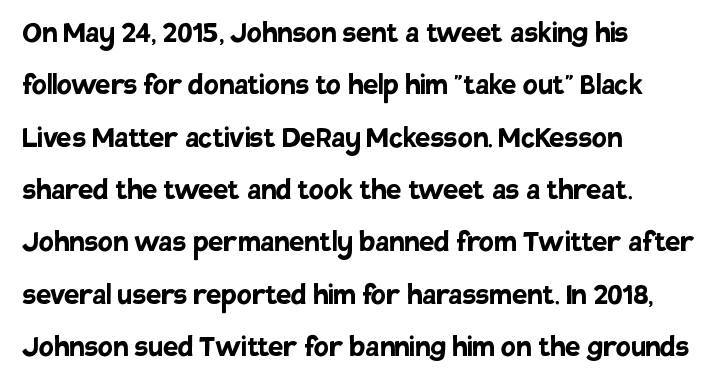
Proportional: the letters do not fall into vertical columns. Nothing unusual about the tracking: characters are spaced as the font intends. What's the leading like? Ordinary, nothing unusual. The lettering stays uniformly vertical, giving the passage a roman look. If you drew a ruler down the left edge, every line would touch it.
